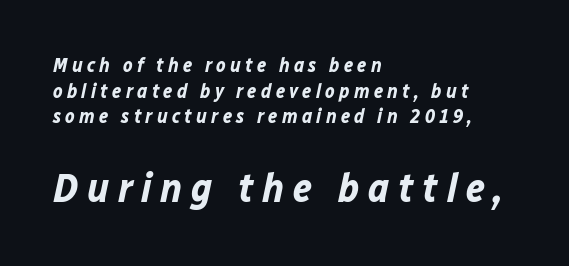
The image shows 41 px bold type, italic (leaning right); set left-aligned, normal line spacing (1.28x), unusually wide letter spacing (+0.21 em), not underlined; the second (bottom) block is 2.05x larger; low stroke contrast and a medium x-height.
